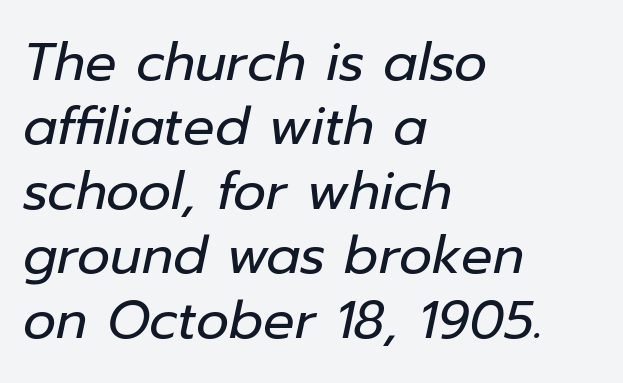
{"italic": "yes", "lean": "right", "slant_degrees": 12, "bold": "no", "weight": "regular", "width": "normal", "stroke_contrast": "low", "x_height": "medium", "monospaced": "no", "underline": "no", "align": "left", "line_spacing_ratio": 1.24, "letter_spacing": "normal", "letter_spacing_em": 0.0, "glyph_px": 52}
